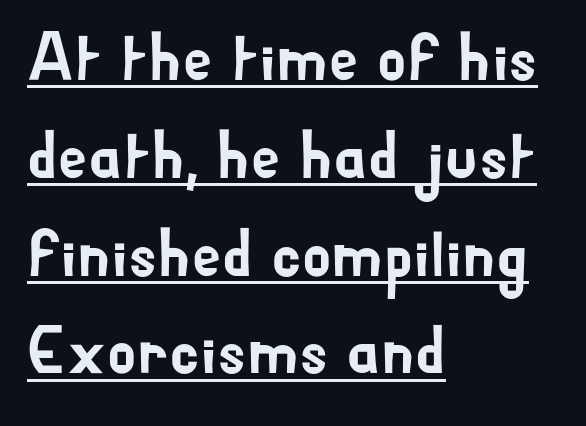
If you measured baseline to baseline, you'd find a middling distance. Vertical strokes here are truly vertical. The paragraph shown leans on its left margin. A typographer would call this underscored text. The designer went with a sans here, leaving each stem footless. This sample uses plain, unmodified letter spacing.
